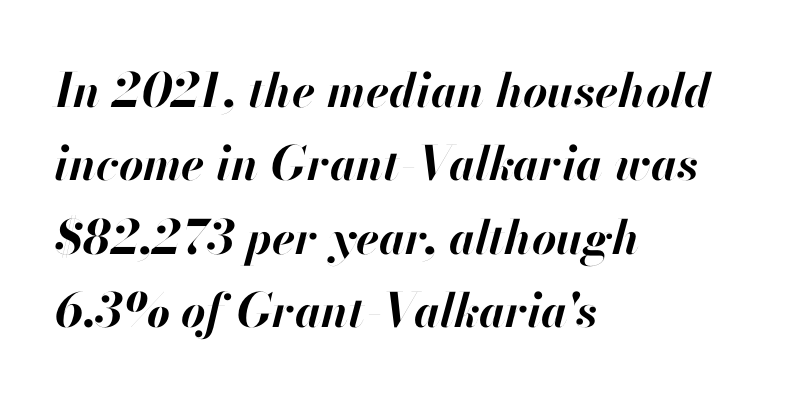
The image shows 47 px bold type, italic (leaning right); set left-aligned, normal line spacing (1.56x), normal letter spacing, not underlined; high stroke contrast and a small x-height.
